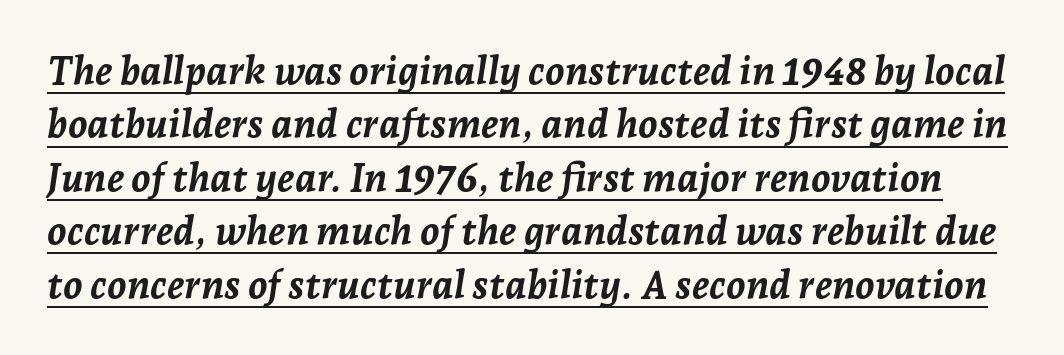
Q: Is the text bold? A: Yes.
Q: Is the text italic (slanted)? A: Yes, it leans right by about 7 degrees.
Q: Is the text underlined? A: Yes.
Q: Is the spacing between letters normal or unusually wide? A: Normal.
Q: Is the spacing between lines tight, normal or loose? A: Normal.
Q: Width (condensed, normal, or wide)? A: Normal.
Q: Stroke contrast? A: Low.
Q: x-height? A: Medium.
Q: Monospaced? A: No.
